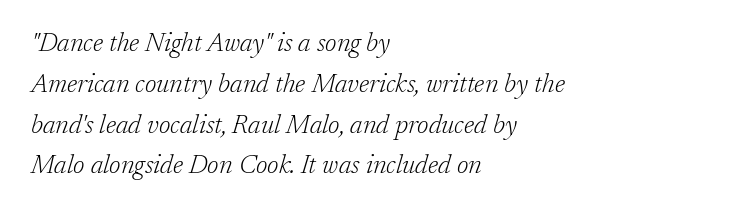
Look at the tracking — it's just the regular setting, nothing added. Teacher's note: observe the even left margin — that is flush-left alignment. Line spacing here is normal. No heavy texture on the line: the type isn't bold. Rendered with sloped, italic letterforms. Clear beneath every line of the passage.
